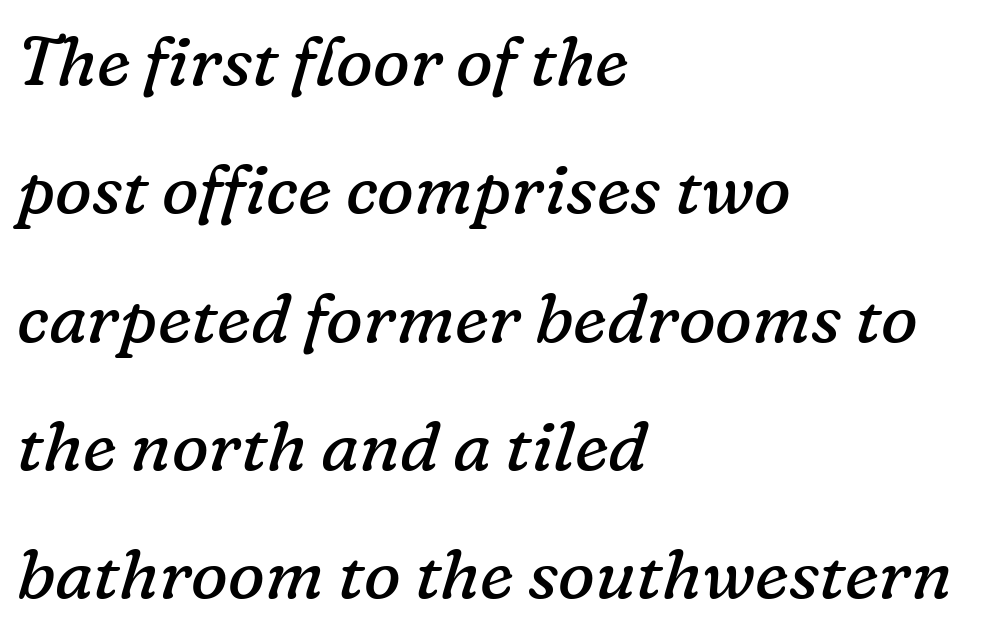
Q: Is the text bold? A: No.
Q: Is the text italic (slanted)? A: Yes, it leans right by about 16 degrees.
Q: Is the typeface a serif or a sans-serif typeface? A: Serif.
Q: Is the text underlined? A: No.
Q: How is the paragraph aligned? A: Left-aligned.
Q: Is the spacing between letters normal or unusually wide? A: Normal.
Q: Width (condensed, normal, or wide)? A: Normal.
Q: Stroke contrast? A: Low.
Q: x-height? A: Medium.
Q: Monospaced? A: No.
